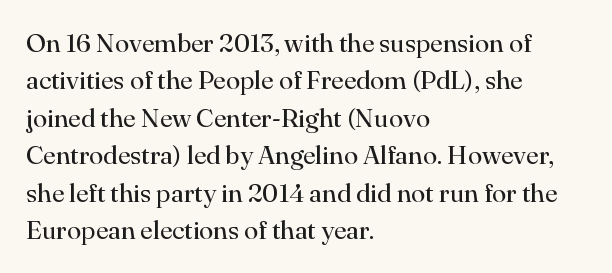
Is the letter spacing exaggerated? No — it looks like the ordinary default. This block has exactly the height ordinary leading produces. This is the regular roman posture of the typeface. Weight: not bold — regular or lighter.
